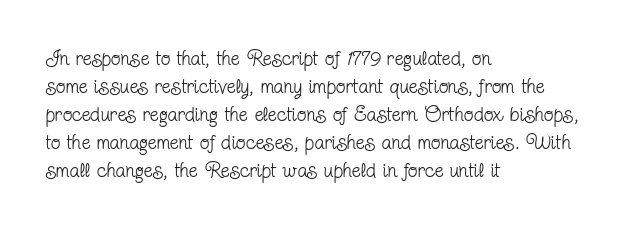
The image shows 20 px text type, upright; set left-aligned, normal line spacing (1.4x), normal letter spacing, not underlined.
